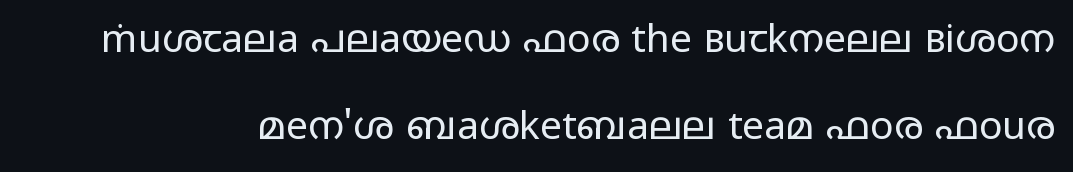
{"serif": "no", "italic": "no", "bold": "no", "weight": "regular", "width": "wide", "stroke_contrast": "low", "x_height": "medium", "monospaced": "no", "underline": "no", "line_spacing": "loose", "line_spacing_ratio": 2.23, "letter_spacing": "normal", "letter_spacing_em": 0.0, "glyph_px": 39}
